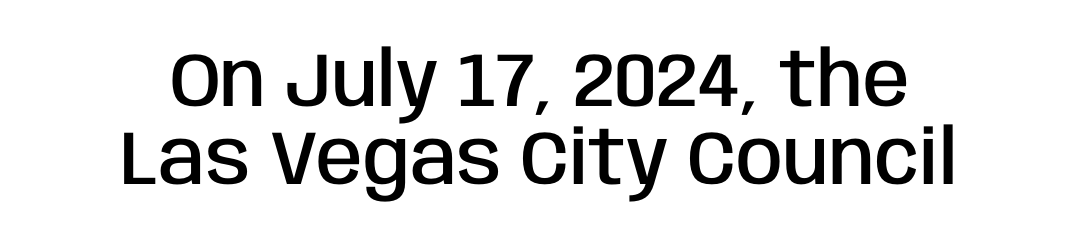
The image shows 76 px semibold, condensed sans-serif type, upright; set centered, tight line spacing (1.02x), normal letter spacing, not underlined; low stroke contrast and a large x-height.
